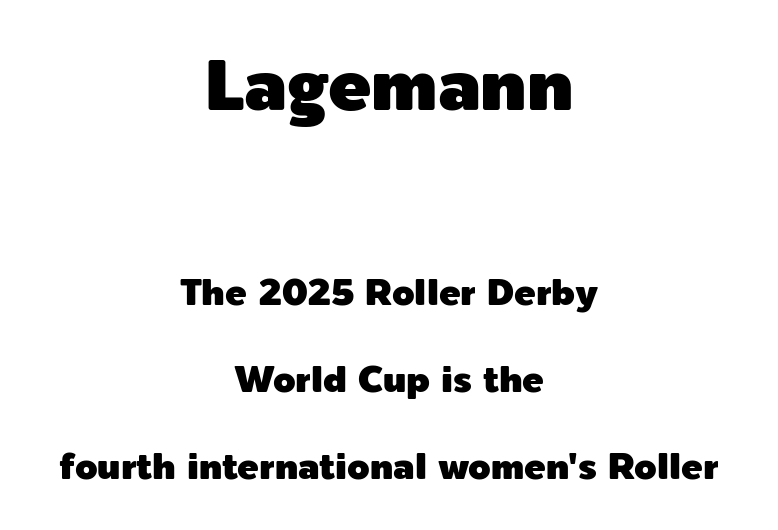
The rendering shrinks the type as you move from the upper chunk to the lower. The typesetter chose a symmetrical, centered arrangement here. Every stem runs plumb, perpendicular to the baseline. Rows of type keep a wide berth in the vertical direction. The passage shown is not underscored anywhere.
